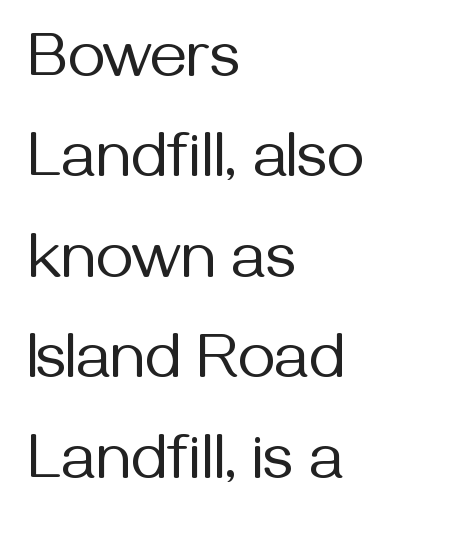
Q: Is the text bold? A: No.
Q: Is the text italic (slanted)? A: No, it is upright.
Q: Is the typeface a serif or a sans-serif typeface? A: Sans-serif.
Q: Is the text underlined? A: No.
Q: How is the paragraph aligned? A: Left-aligned.
Q: Is the spacing between letters normal or unusually wide? A: Normal.
Q: Is the spacing between lines tight, normal or loose? A: Normal.
Q: Width (condensed, normal, or wide)? A: Normal.
Q: Stroke contrast? A: Medium.
Q: x-height? A: Medium.
Q: Monospaced? A: No.
